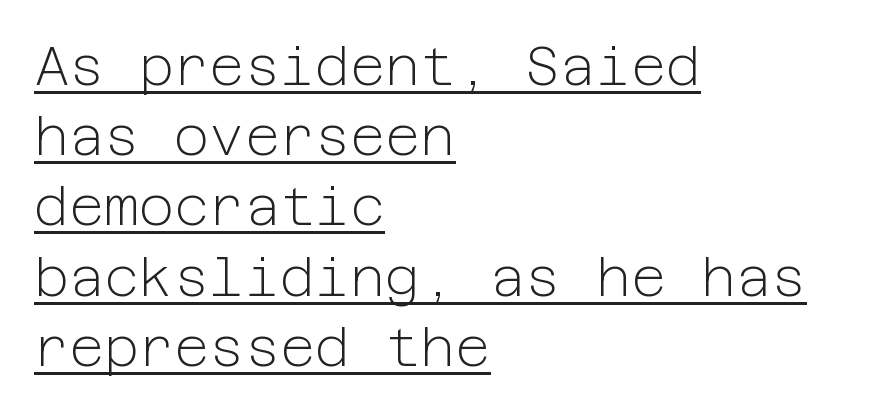
{"serif": "no", "italic": "no", "bold": "no", "weight": "light", "width": "normal", "stroke_contrast": "low", "x_height": "medium", "underline": "yes", "align": "left", "line_spacing": "normal", "line_spacing_ratio": 1.3, "letter_spacing": "normal", "letter_spacing_em": 0.0, "glyph_px": 54}
